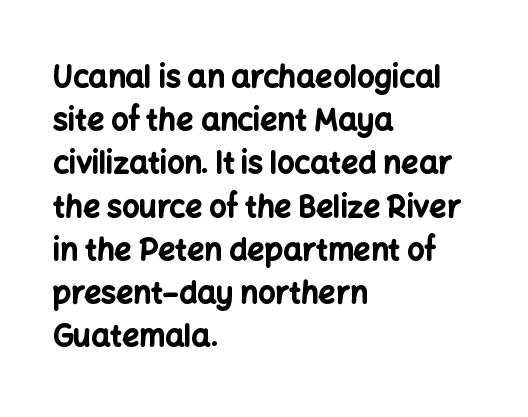
This sample uses an upright cut, with every glyph sitting square on the baseline. The horizontal fit of the characters is conventional and even. The baseline area is clear. The typeface chosen for these lines omits serifs. A classic flush-left, rag-right setting is used for this passage.
